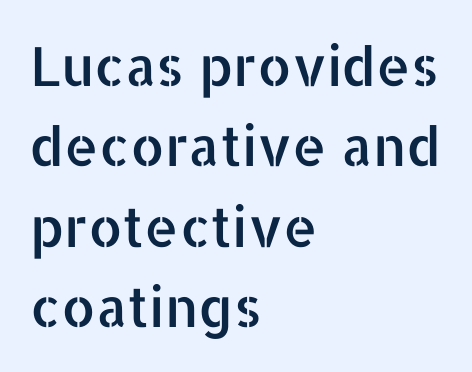
Anything drawn beneath the words? Only blank space. The letters advance in unequal steps, a hallmark of proportional type. This rendering employs a face without finishing strokes, i.e., a sans-serif. This block has exactly the height ordinary leading produces.
